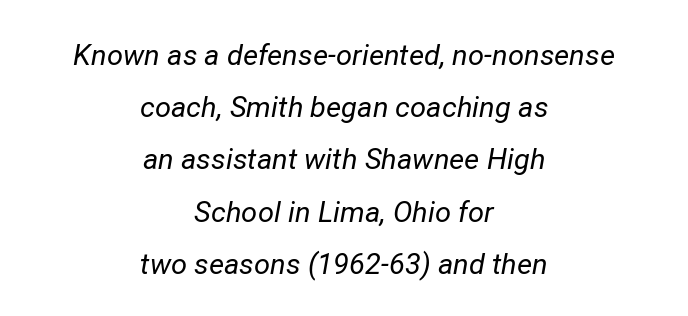
The image shows 29 px regular-weight type, italic (leaning right); set centered, line spacing 1.8x, normal letter spacing, not underlined; low stroke contrast and a medium x-height.
